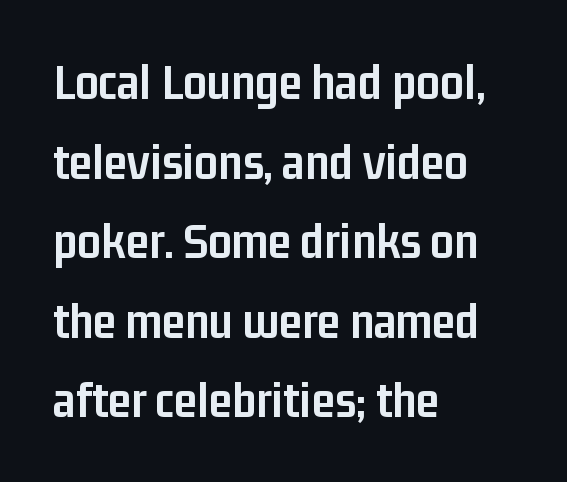
If you drew a line through each stem, it would be perfectly vertical. The words here are not underlined. You could not count columns in this text — the font is proportionally spaced. The type family on display is of the sans-serif kind.
